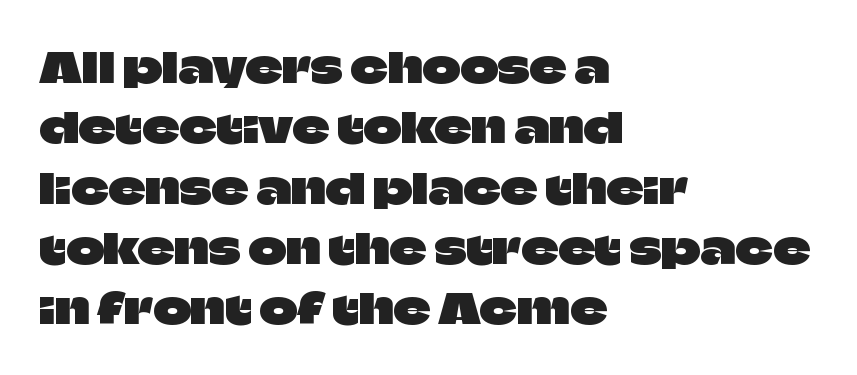
The image shows 41 px sans-serif type, upright; set left-aligned, normal line spacing (1.47x), normal letter spacing, not underlined; low stroke contrast and a large x-height.
